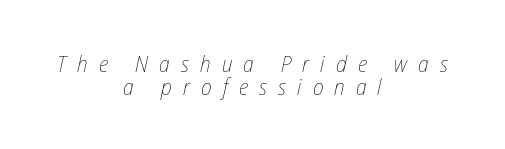
The image shows 23 px text type, italic (leaning right); set centered, tight line spacing (0.98x), unusually wide letter spacing (+0.48 em), not underlined.
